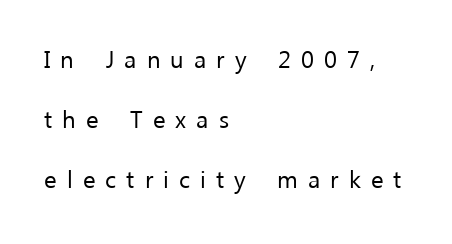
In CSS terms this would be text-align: left. Substantial extra tracking has been applied to these lines. Weight class: somewhere from thin through regular. Posture: vertical. Baseline-to-baseline distance is far greater than the letter height.
